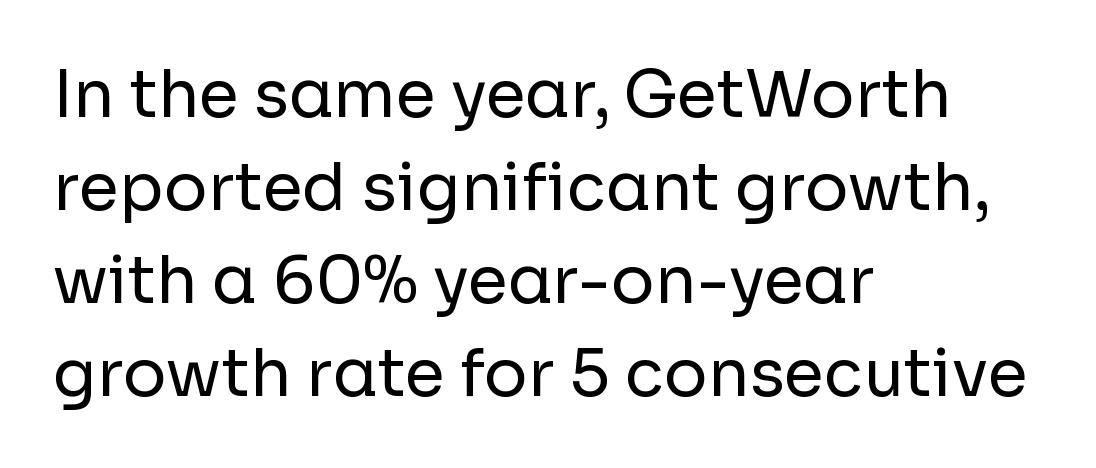
Q: Is the text bold? A: No.
Q: Is the text italic (slanted)? A: No, it is upright.
Q: Is the typeface a serif or a sans-serif typeface? A: Sans-serif.
Q: Is the text underlined? A: No.
Q: How is the paragraph aligned? A: Left-aligned.
Q: Is the spacing between letters normal or unusually wide? A: Normal.
Q: Is the spacing between lines tight, normal or loose? A: Normal.
Q: Width (condensed, normal, or wide)? A: Normal.
Q: Stroke contrast? A: Low.
Q: x-height? A: Medium.
Q: Monospaced? A: No.
